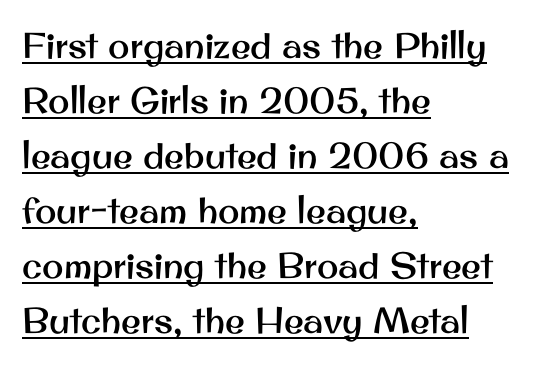
{"serif": "no", "italic": "no", "width": "normal", "stroke_contrast": "medium", "x_height": "small", "monospaced": "no", "underline": "yes", "align": "left", "line_spacing": "normal", "line_spacing_ratio": 1.53, "letter_spacing": "normal", "letter_spacing_em": 0.0, "glyph_px": 36}
